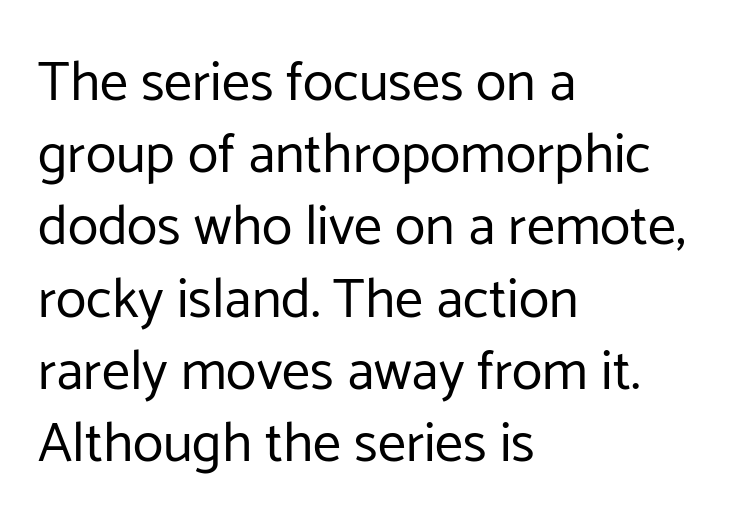
Q: Is the text bold? A: No.
Q: Is the text italic (slanted)? A: No, it is upright.
Q: Is the typeface a serif or a sans-serif typeface? A: Sans-serif.
Q: Is the text underlined? A: No.
Q: How is the paragraph aligned? A: Left-aligned.
Q: Is the spacing between letters normal or unusually wide? A: Normal.
Q: Is the spacing between lines tight, normal or loose? A: Normal.
Q: Width (condensed, normal, or wide)? A: Normal.
Q: Stroke contrast? A: Low.
Q: x-height? A: Medium.
Q: Monospaced? A: No.
